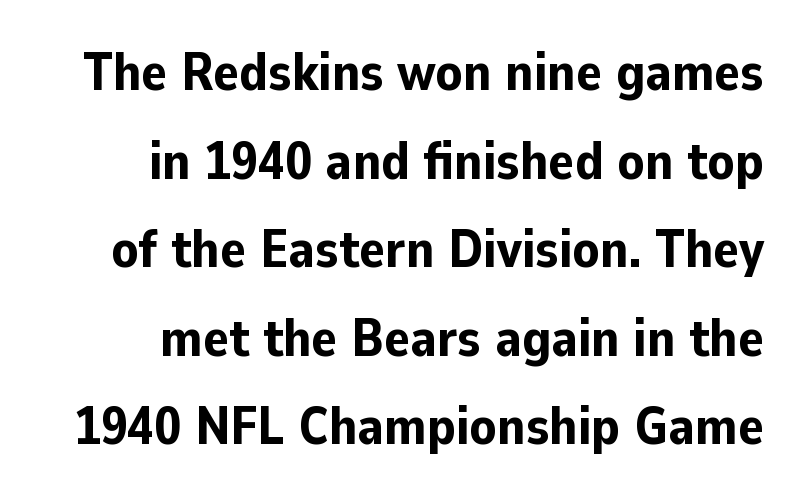
{"serif": "no", "italic": "no", "bold": "yes", "weight": "bold", "width": "normal", "stroke_contrast": "low", "x_height": "medium", "monospaced": "no", "underline": "no", "align": "right", "line_spacing": "normal", "line_spacing_ratio": 1.64, "letter_spacing": "normal", "letter_spacing_em": 0.0, "glyph_px": 54}
